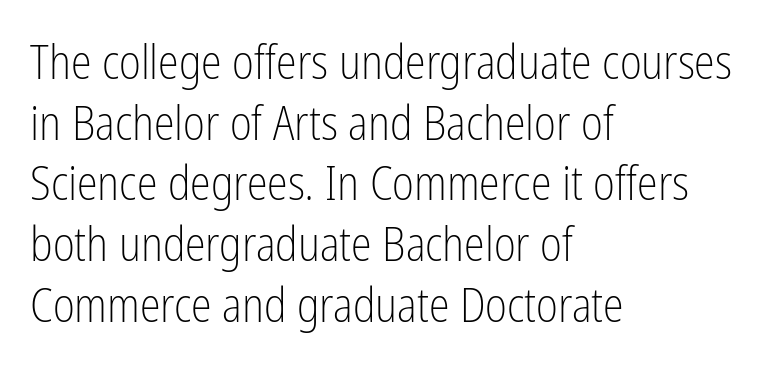
Glance below the letters and you will spot only blank space. Bold? No — there's no thickening of the strokes. Does the lettering tilt? It doesn't — this is upright. Serifs: no, the terminals of the letterforms are clean. A typesetter would call this zero additional tracking. The setting favours the left margin, as ordinary paragraphs usually do.
